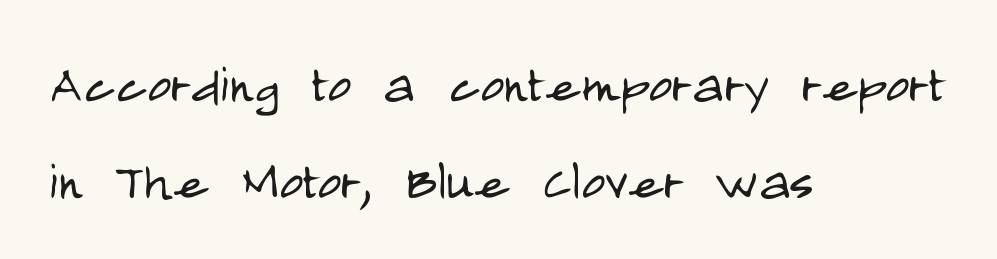
Q: Is the text bold? A: No.
Q: Is the text italic (slanted)? A: No, it is upright.
Q: Is the typeface a serif or a sans-serif typeface? A: Sans-serif.
Q: Is the text underlined? A: No.
Q: How is the paragraph aligned? A: Left-aligned.
Q: Is the spacing between letters normal or unusually wide? A: Normal.
Q: Is the spacing between lines tight, normal or loose? A: Normal.
Q: Width (condensed, normal, or wide)? A: Condensed.
Q: Stroke contrast? A: Low.
Q: x-height? A: Large.
Q: Monospaced? A: No.
